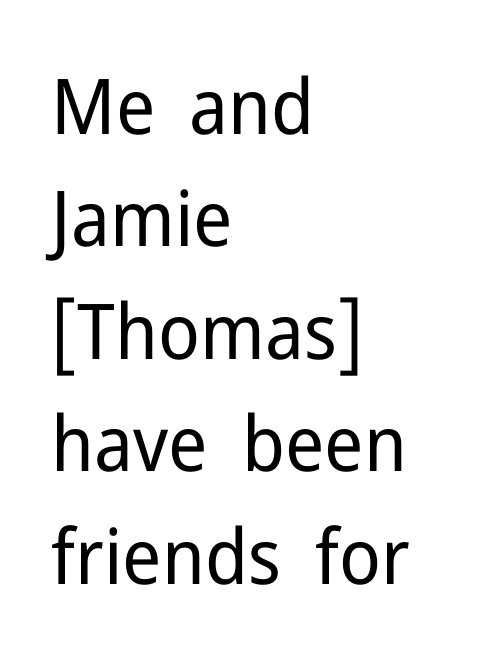
Q: Is the text bold? A: No.
Q: Is the text italic (slanted)? A: No, it is upright.
Q: Is the typeface a serif or a sans-serif typeface? A: Sans-serif.
Q: Is the text underlined? A: No.
Q: How is the paragraph aligned? A: Left-aligned.
Q: Is the spacing between letters normal or unusually wide? A: Normal.
Q: Is the spacing between lines tight, normal or loose? A: Normal.
Q: Width (condensed, normal, or wide)? A: Normal.
Q: Stroke contrast? A: Low.
Q: x-height? A: Medium.
Q: Monospaced? A: No.
